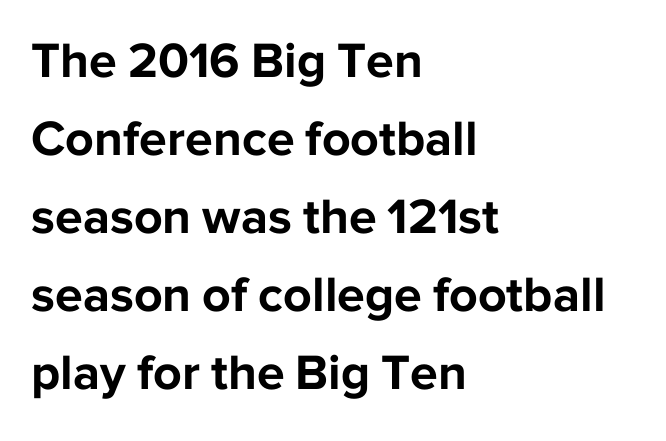
Beneath every word, the page is bare. Typographic density is high because the face is bold. The letters sit at their default tracking, neither squeezed nor spread. Regarding serifs, this sample does without them. This is the regular roman posture of the typeface.
